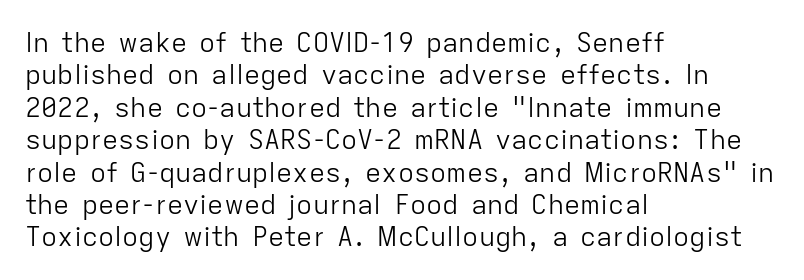
The font is comparable to plain body text, perhaps lighter. Line starts are locked; line ends wander. Nothing unusual about the tracking: characters are spaced as the font intends. The type sits square on the baseline with zero lean. Rule under the text: the space is simply empty.
